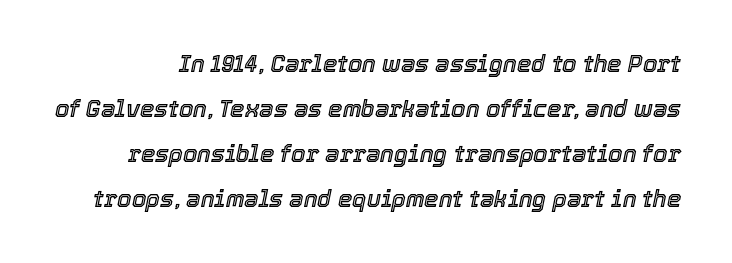
The image shows 23 px text type, italic (leaning right); set loose line spacing (1.95x), normal letter spacing, not underlined.
